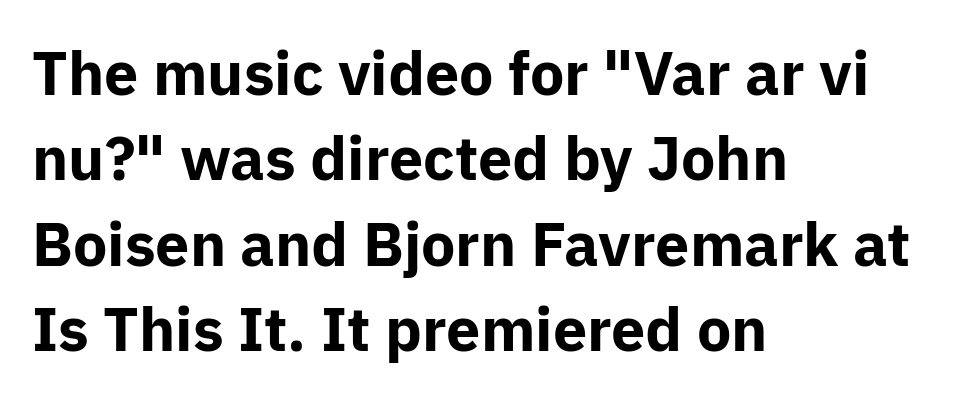
Interline gaps are of average width in this sample. The face used here is proportionally spaced, like ordinary book or web type. Stroke terminals: plain, sans-serif. A typesetter would mark this as roman, not italic. Unmarked baselines from the first word to the last.
